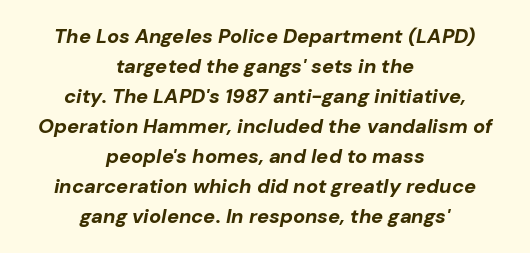
Q: Is the text bold? A: Yes.
Q: Is the text italic (slanted)? A: Yes, it leans right by about 10 degrees.
Q: Is the text underlined? A: No.
Q: How is the paragraph aligned? A: Centered.
Q: Is the spacing between letters normal or unusually wide? A: Normal.
Q: Is the spacing between lines tight, normal or loose? A: Normal.
